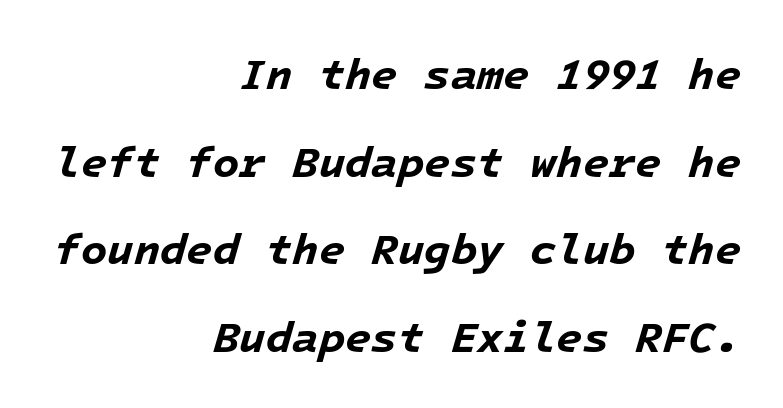
The image shows 43 px bold type, italic (leaning right), monospaced; set right-aligned, loose line spacing (2.04x), normal letter spacing, not underlined; low stroke contrast and a medium x-height.
